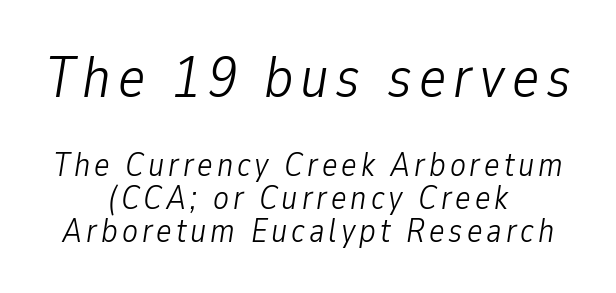
Q: Is the text bold? A: No.
Q: Is the text italic (slanted)? A: Yes, it leans right by about 9 degrees.
Q: Is the text underlined? A: No.
Q: How is the paragraph aligned? A: Centered.
Q: Is the spacing between lines tight, normal or loose? A: Tight.
Q: Which block of text is set in a larger size, the first (top) or the second (bottom)? A: The first (top) one.
Q: Width (condensed, normal, or wide)? A: Condensed.
Q: Stroke contrast? A: Low.
Q: x-height? A: Medium.
Q: Monospaced? A: No.
